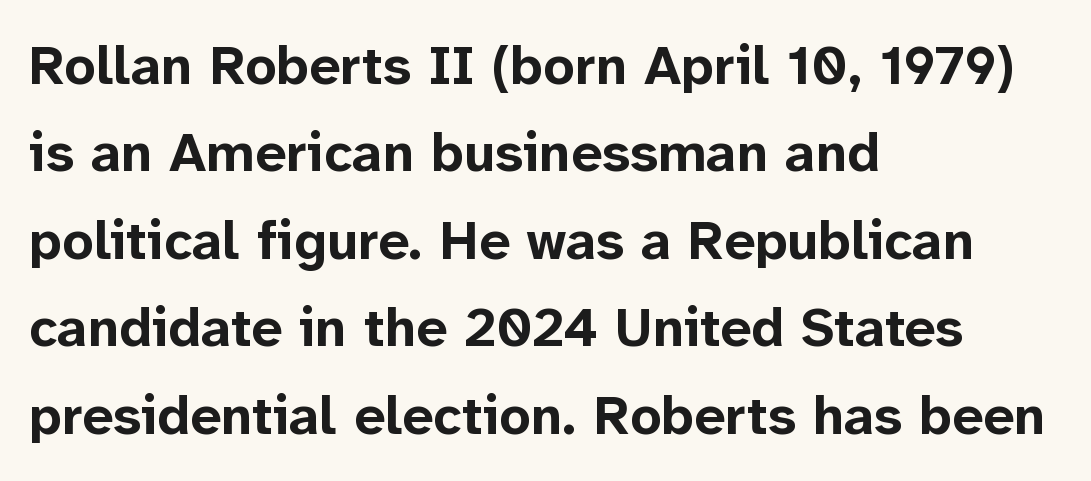
{"serif": "no", "italic": "no", "bold": "yes", "weight": "bold", "width": "normal", "stroke_contrast": "low", "x_height": "medium", "monospaced": "no", "underline": "no", "align": "left", "line_spacing": "normal", "line_spacing_ratio": 1.59, "letter_spacing": "normal", "letter_spacing_em": 0.0, "glyph_px": 55}
